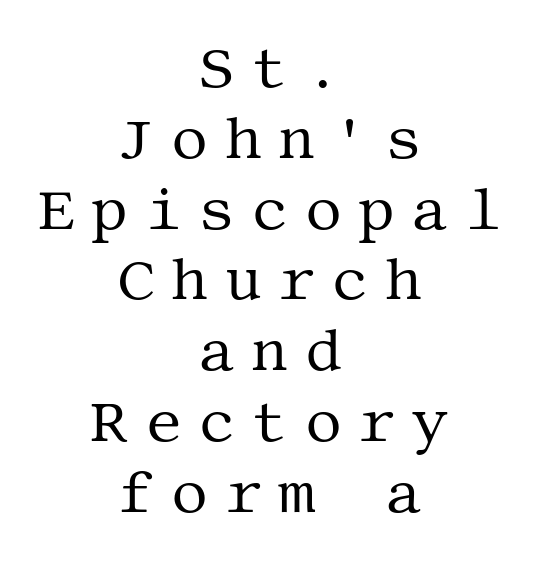
{"serif": "yes", "italic": "no", "bold": "no", "weight": "regular", "width": "normal", "stroke_contrast": "medium", "x_height": "large", "underline": "no", "align": "center", "line_spacing_ratio": 1.22, "letter_spacing": "wide", "letter_spacing_em": 0.28, "glyph_px": 58}
